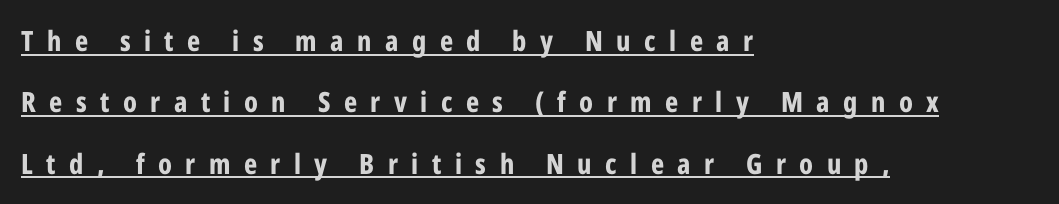
{"serif": "no", "italic": "no", "bold": "yes", "weight": "bold", "width": "condensed", "stroke_contrast": "low", "x_height": "medium", "monospaced": "no", "underline": "yes", "align": "left", "line_spacing": "loose", "line_spacing_ratio": 2.19, "letter_spacing": "wide", "letter_spacing_em": 0.48, "glyph_px": 28}
